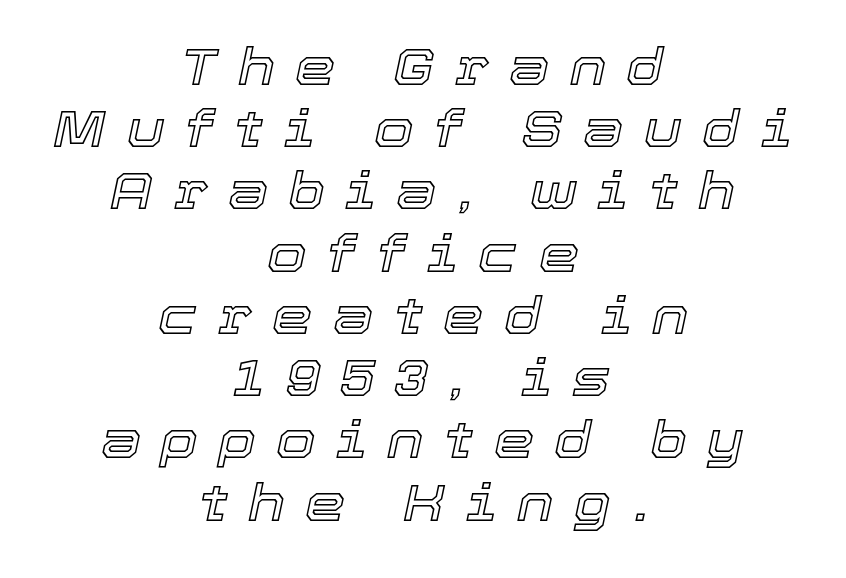
Q: Is the text italic (slanted)? A: Yes, it leans right by about 12 degrees.
Q: Is the text underlined? A: No.
Q: How is the paragraph aligned? A: Centered.
Q: Is the spacing between letters normal or unusually wide? A: Unusually wide.
Q: Width (condensed, normal, or wide)? A: Normal.
Q: x-height? A: Medium.
Q: Monospaced? A: No.
